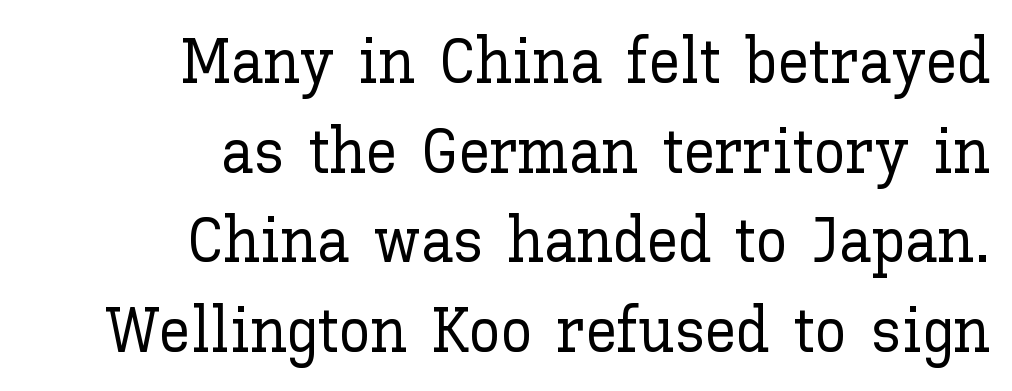
Tracking value appears to be zero — textbook default spacing. A typesetter would mark this as roman, not italic. Words float on clear page, feet unadorned. The rendering uses a moderate line-height, typical for paragraphs. Where is the straight margin? On the right. Note the varied advance widths — an 'i' is clearly narrower than an 'm'.
